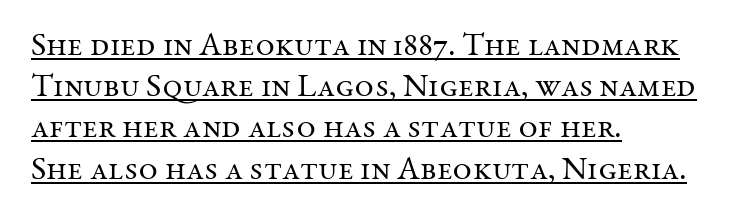
The paragraph shown leans on its left margin. Letter spacing: default. Leading: standard. The letters look calm and open, with moderate or lighter stems. Old-style or modern, the face here clearly has serifs. Vertical strokes here are truly vertical.
